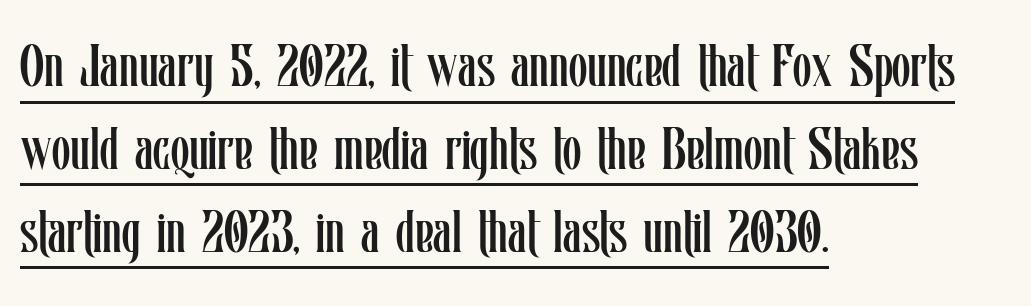
Q: Is the text bold? A: No.
Q: Is the text italic (slanted)? A: No, it is upright.
Q: Is the text underlined? A: Yes.
Q: How is the paragraph aligned? A: Left-aligned.
Q: Is the spacing between letters normal or unusually wide? A: Normal.
Q: Is the spacing between lines tight, normal or loose? A: Normal.
Q: Width (condensed, normal, or wide)? A: Condensed.
Q: Stroke contrast? A: Low.
Q: x-height? A: Medium.
Q: Monospaced? A: No.
